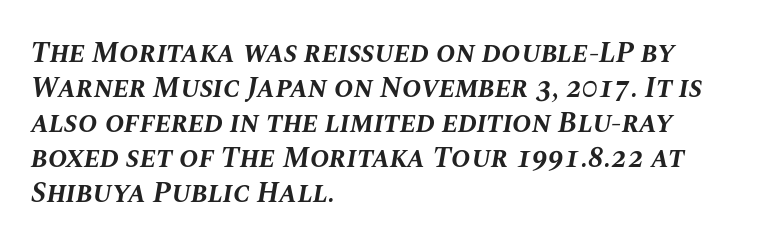
Q: Is the text bold? A: Yes.
Q: Is the text italic (slanted)? A: Yes, it leans right by about 10 degrees.
Q: Is the text underlined? A: No.
Q: How is the paragraph aligned? A: Left-aligned.
Q: Is the spacing between letters normal or unusually wide? A: Normal.
Q: Width (condensed, normal, or wide)? A: Normal.
Q: Stroke contrast? A: Medium.
Q: x-height? A: Large.
Q: Monospaced? A: No.
